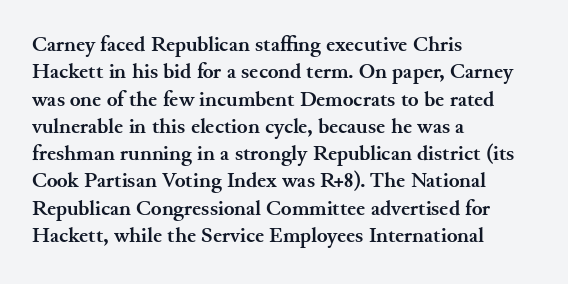
{"italic": "no", "bold": "yes", "underline": "no", "align": "left", "line_spacing_ratio": 1.24, "letter_spacing": "normal", "letter_spacing_em": 0.0, "glyph_px": 22}
